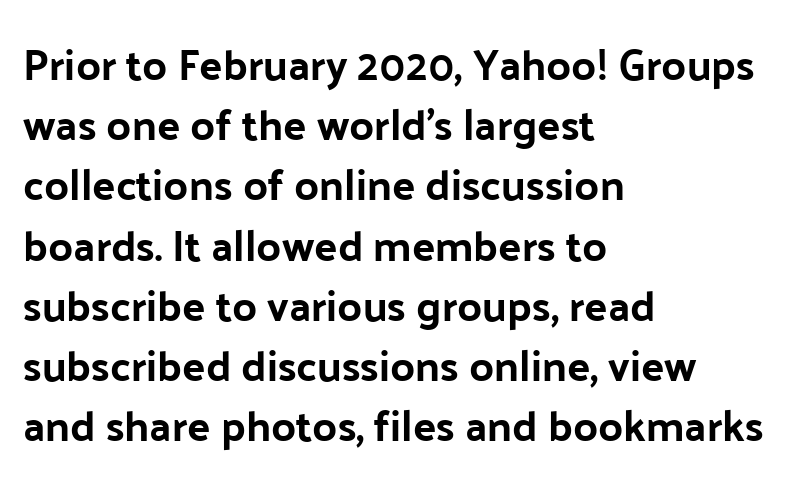
{"serif": "no", "italic": "no", "width": "normal", "stroke_contrast": "low", "x_height": "medium", "monospaced": "no", "underline": "no", "align": "left", "line_spacing": "normal", "line_spacing_ratio": 1.4, "letter_spacing": "normal", "letter_spacing_em": 0.0, "glyph_px": 43}
